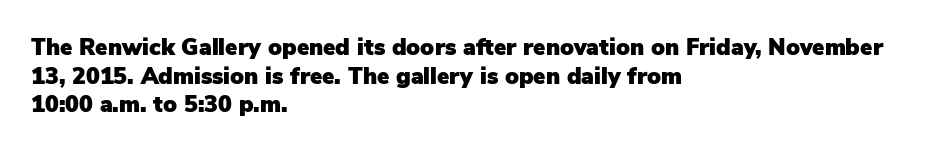
Q: Is the text italic (slanted)? A: No, it is upright.
Q: Is the text underlined? A: No.
Q: How is the paragraph aligned? A: Left-aligned.
Q: Is the spacing between letters normal or unusually wide? A: Normal.
Q: Is the spacing between lines tight, normal or loose? A: Normal.
